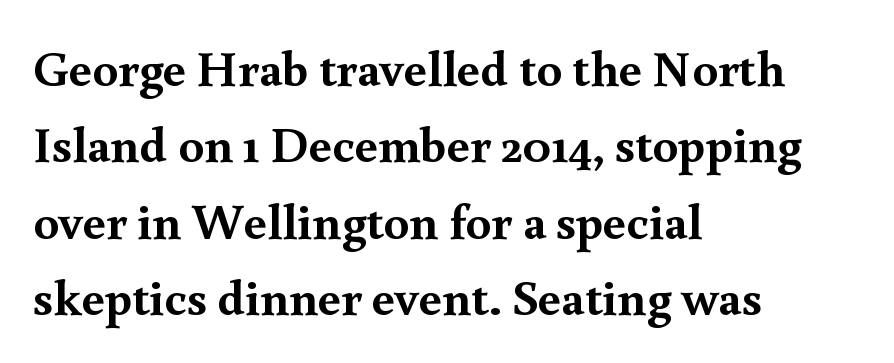
Q: Is the text bold? A: Yes.
Q: Is the text italic (slanted)? A: No, it is upright.
Q: Is the typeface a serif or a sans-serif typeface? A: Serif.
Q: Is the text underlined? A: No.
Q: How is the paragraph aligned? A: Left-aligned.
Q: Is the spacing between letters normal or unusually wide? A: Normal.
Q: Is the spacing between lines tight, normal or loose? A: Normal.
Q: Width (condensed, normal, or wide)? A: Normal.
Q: x-height? A: Small.
Q: Monospaced? A: No.
